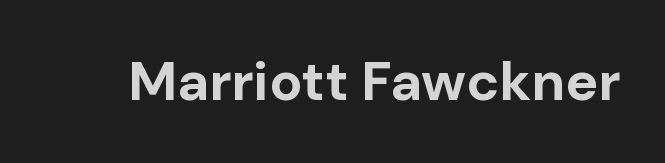
{"serif": "no", "italic": "no", "bold": "yes", "weight": "bold", "width": "normal", "stroke_contrast": "low", "x_height": "medium", "monospaced": "no", "underline": "no", "letter_spacing": "normal", "letter_spacing_em": 0.0, "glyph_px": 55}
